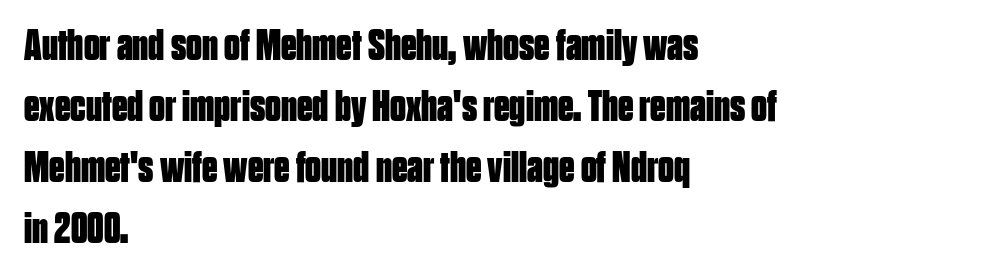
Q: Is the text bold? A: Yes.
Q: Is the text italic (slanted)? A: No, it is upright.
Q: Is the typeface a serif or a sans-serif typeface? A: Sans-serif.
Q: Is the text underlined? A: No.
Q: How is the paragraph aligned? A: Left-aligned.
Q: Is the spacing between letters normal or unusually wide? A: Normal.
Q: Is the spacing between lines tight, normal or loose? A: Normal.
Q: Width (condensed, normal, or wide)? A: Condensed.
Q: Stroke contrast? A: Low.
Q: x-height? A: Large.
Q: Monospaced? A: No.
